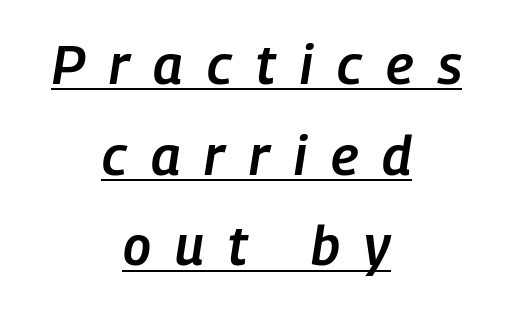
The image shows 54 px semibold, condensed type, italic (leaning right); set centered, normal line spacing (1.68x), unusually wide letter spacing (+0.45 em), underlined; low stroke contrast and a medium x-height.
